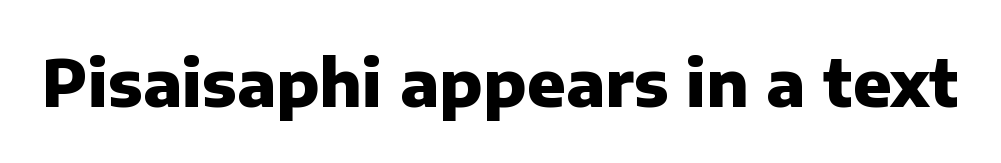
The image shows 64 px heavy sans-serif type, upright; set normal letter spacing, not underlined; low stroke contrast and a medium x-height.
